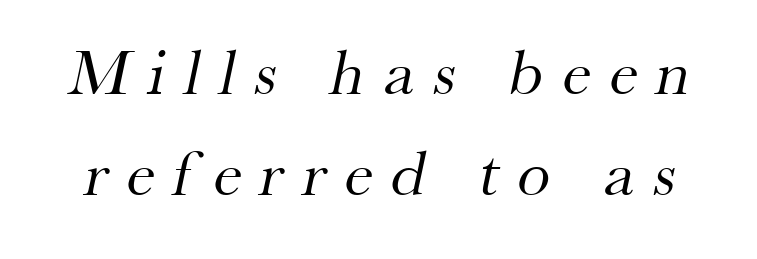
{"serif": "yes", "bold": "no", "weight": "regular", "width": "normal", "stroke_contrast": "medium", "x_height": "small", "monospaced": "no", "underline": "no", "line_spacing": "normal", "line_spacing_ratio": 1.53, "letter_spacing": "wide", "letter_spacing_em": 0.29, "glyph_px": 66}
